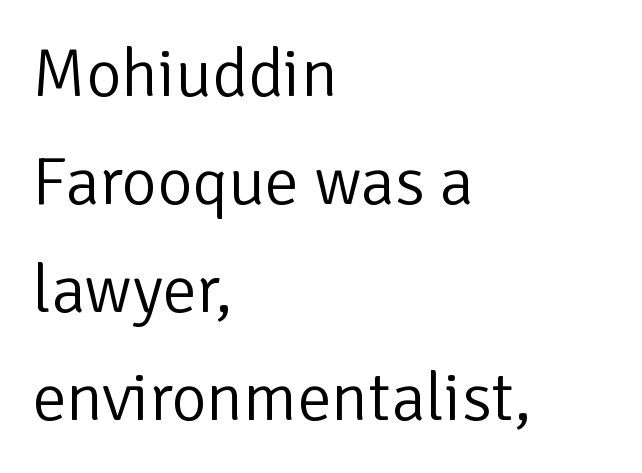
This sample has the flowing, uneven cadence of proportional lettering. Tracking value appears to be zero — textbook default spacing. One glance says typical: line gaps are just what's usual. Teacher's note: observe the even left margin — that is flush-left alignment.
